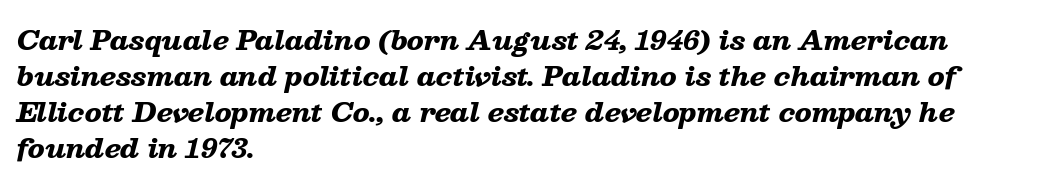
{"italic": "yes", "lean": "right", "slant_degrees": 13, "bold": "yes", "underline": "no", "align": "left", "line_spacing": "normal", "line_spacing_ratio": 1.38, "letter_spacing": "normal", "letter_spacing_em": 0.0, "glyph_px": 26}
